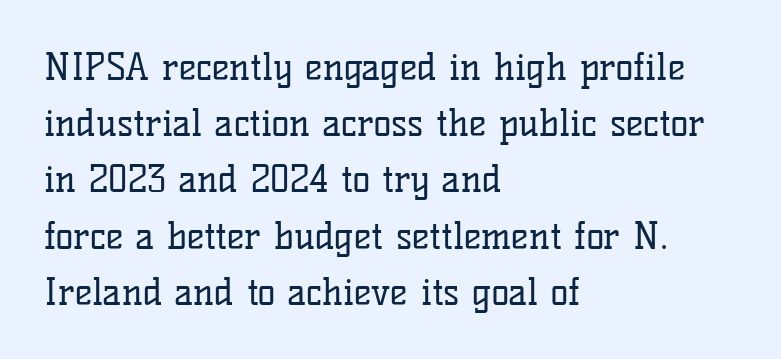
The image shows 37 px regular-weight serif type, upright; set left-aligned, normal line spacing (1.52x), normal letter spacing, not underlined; low stroke contrast and a medium x-height.
